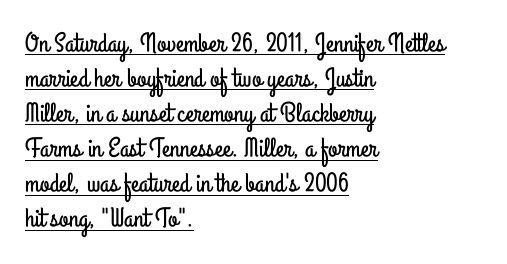
Q: Is the text italic (slanted)? A: No, it is upright.
Q: Is the text underlined? A: Yes.
Q: How is the paragraph aligned? A: Left-aligned.
Q: Is the spacing between letters normal or unusually wide? A: Normal.
Q: Is the spacing between lines tight, normal or loose? A: Normal.
